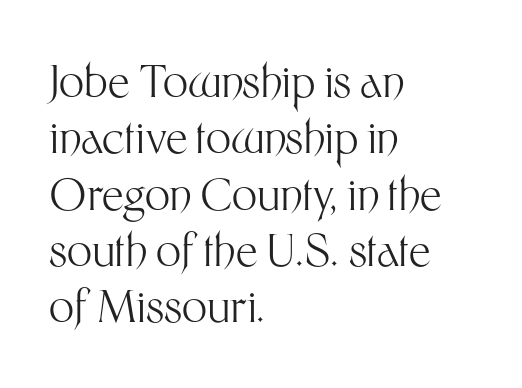
{"serif": "no", "italic": "no", "bold": "no", "weight": "light", "width": "normal", "stroke_contrast": "medium", "x_height": "medium", "monospaced": "no", "underline": "no", "align": "left", "line_spacing": "normal", "line_spacing_ratio": 1.28, "letter_spacing": "normal", "letter_spacing_em": 0.0, "glyph_px": 44}
